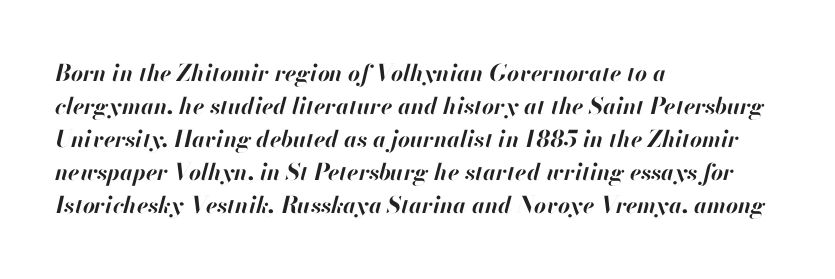
Q: Is the text bold? A: Yes.
Q: Is the text italic (slanted)? A: Yes, it leans right by about 13 degrees.
Q: Is the text underlined? A: No.
Q: How is the paragraph aligned? A: Left-aligned.
Q: Is the spacing between letters normal or unusually wide? A: Normal.
Q: Is the spacing between lines tight, normal or loose? A: Normal.
